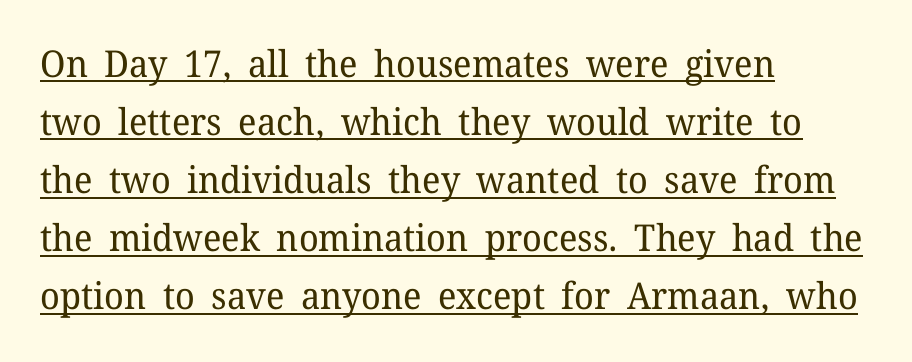
Q: Is the text bold? A: No.
Q: Is the text italic (slanted)? A: No, it is upright.
Q: Is the typeface a serif or a sans-serif typeface? A: Serif.
Q: Is the text underlined? A: Yes.
Q: How is the paragraph aligned? A: Left-aligned.
Q: Is the spacing between letters normal or unusually wide? A: Normal.
Q: Is the spacing between lines tight, normal or loose? A: Normal.
Q: Width (condensed, normal, or wide)? A: Normal.
Q: Stroke contrast? A: Low.
Q: x-height? A: Medium.
Q: Monospaced? A: No.
